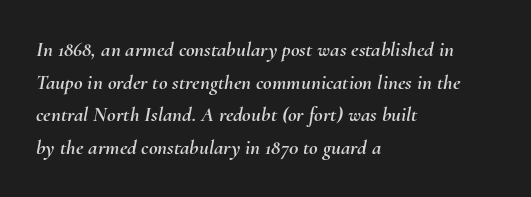
The baseline area is clear. The rendering uses a moderate line-height, typical for paragraphs. An italicized treatment has been applied to the whole sample. Observe the ordinary spacing: letters are neighbours, not strangers. The ragged edge is on the right, which tells us the setting is flush left.
